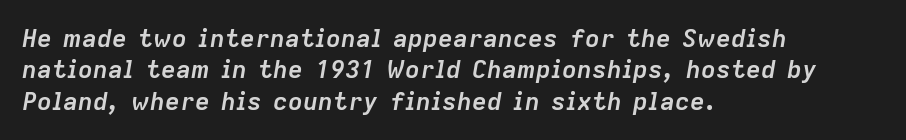
Q: Is the text bold? A: Yes.
Q: Is the text italic (slanted)? A: Yes, it leans right by about 9 degrees.
Q: Is the text underlined? A: No.
Q: How is the paragraph aligned? A: Left-aligned.
Q: Is the spacing between letters normal or unusually wide? A: Normal.
Q: Is the spacing between lines tight, normal or loose? A: Normal.
